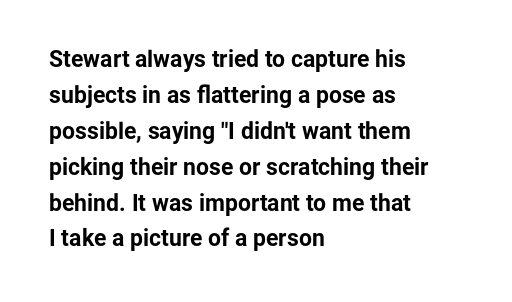
Q: Is the text bold? A: Yes.
Q: Is the text italic (slanted)? A: No, it is upright.
Q: Is the text underlined? A: No.
Q: How is the paragraph aligned? A: Left-aligned.
Q: Is the spacing between letters normal or unusually wide? A: Normal.
Q: Is the spacing between lines tight, normal or loose? A: Normal.
